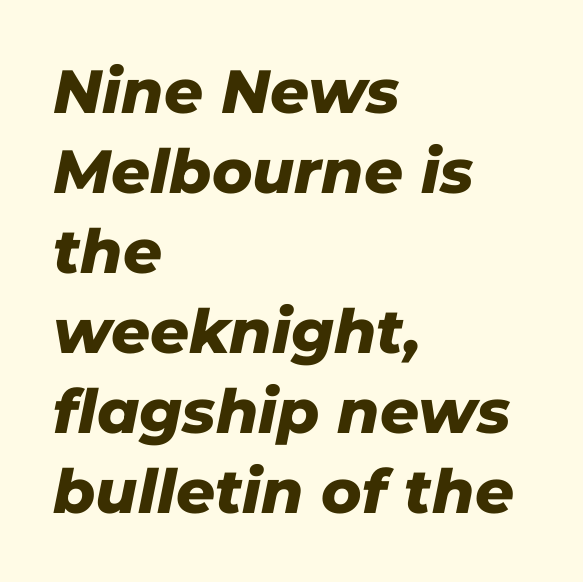
{"italic": "yes", "lean": "right", "slant_degrees": 11, "bold": "yes", "weight": "heavy", "width": "normal", "stroke_contrast": "low", "x_height": "medium", "monospaced": "no", "underline": "no", "align": "left", "line_spacing": "normal", "line_spacing_ratio": 1.31, "letter_spacing": "normal", "letter_spacing_em": 0.0, "glyph_px": 61}
